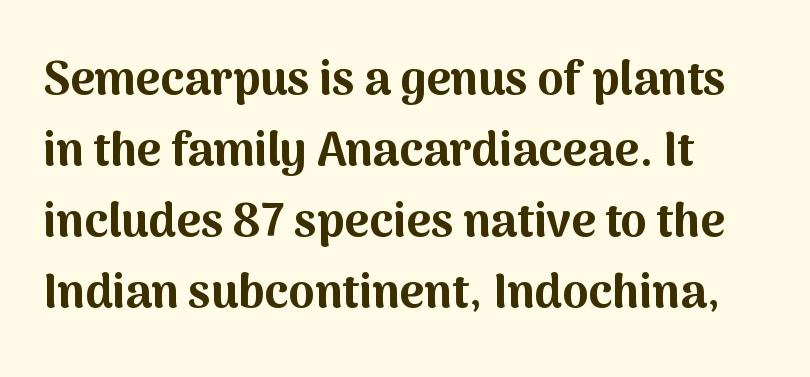
Upright lettering throughout. The glyphs are unaccompanied by any horizontal stroke below them. Compared with an ordinary text face, these strokes are far heavier — a full bold. Summary of vertical rhythm: regular, with standard interline spacing. Varying glyph widths throughout — classic text-font behaviour.
